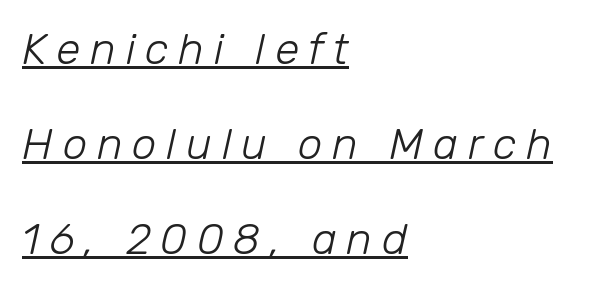
The image shows 44 px light type, italic (leaning right); set left-aligned, loose line spacing (2.16x), unusually wide letter spacing (+0.22 em), underlined; low stroke contrast and a medium x-height.
